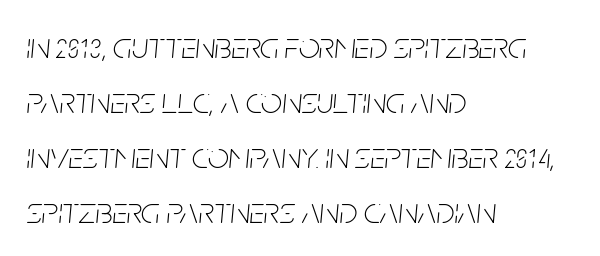
The rendering uses natural spacing where letterforms have individual widths. Caption: multi-line text, flush left, ragged right. Letter spacing: default. Stroke thickness stays within the range of a standard reading face or lighter. Rendered with sloped, italic letterforms.
